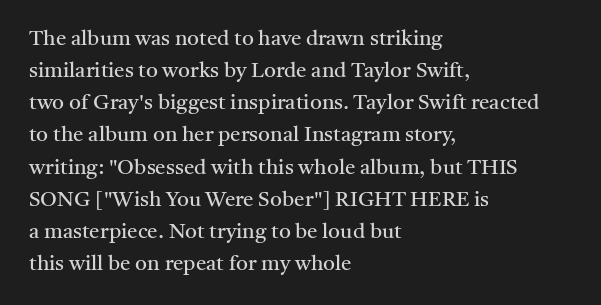
The image shows 21 px text type, upright; set left-aligned, normal line spacing (1.53x), normal letter spacing, not underlined.
